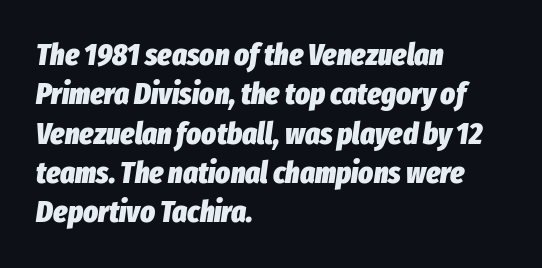
{"italic": "yes", "lean": "right", "slant_degrees": 8, "bold": "yes", "weight": "heavy", "width": "condensed", "stroke_contrast": "low", "x_height": "medium", "monospaced": "no", "underline": "no", "align": "left", "line_spacing": "normal", "line_spacing_ratio": 1.27, "letter_spacing": "normal", "letter_spacing_em": 0.0, "glyph_px": 31}
